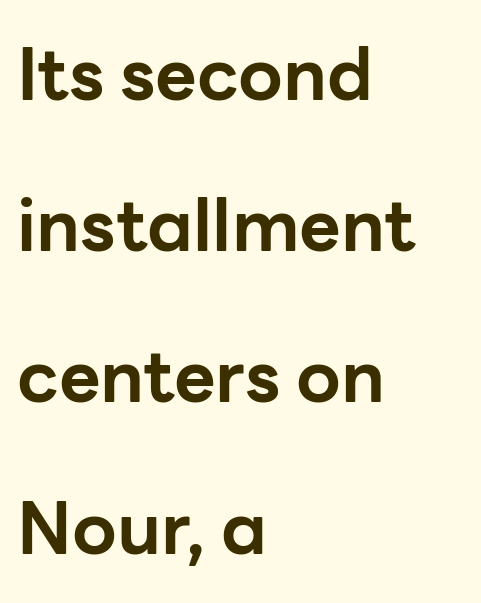
The image shows 72 px bold sans-serif type, upright; set left-aligned, loose line spacing (2.1x), normal letter spacing, not underlined; low stroke contrast and a medium x-height.
